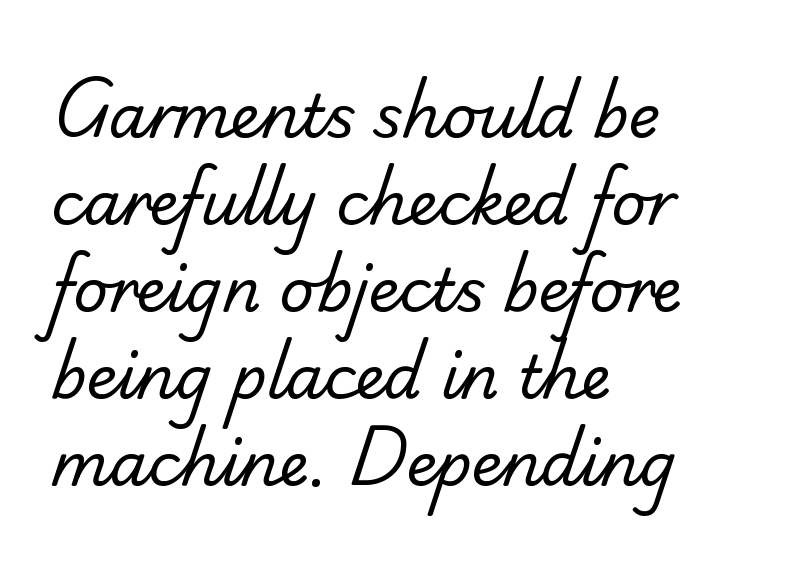
Character widths vary here, with narrow letters taking less room than wide ones. Words float on clear page, feet unadorned. Is this a heavy cut? Hardly; it is regular or lighter. Successive baselines arrive at the customary interval. How are the letters spaced? Ordinarily, with no added tracking. Every row of glyphs begins at an identical x-position on the left.
